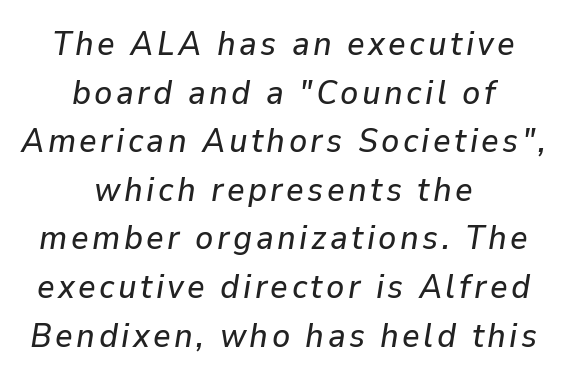
Q: Is the text italic (slanted)? A: Yes, it leans right by about 9 degrees.
Q: Is the text underlined? A: No.
Q: How is the paragraph aligned? A: Centered.
Q: Is the spacing between lines tight, normal or loose? A: Normal.
Q: Width (condensed, normal, or wide)? A: Normal.
Q: Stroke contrast? A: Low.
Q: x-height? A: Medium.
Q: Monospaced? A: No.
